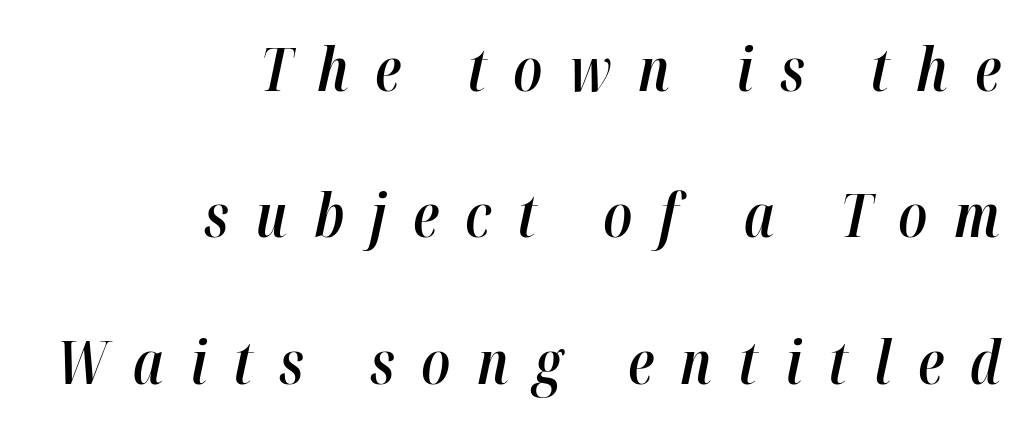
{"italic": "yes", "lean": "right", "slant_degrees": 12, "bold": "semi", "weight": "semibold", "width": "condensed", "stroke_contrast": "high", "x_height": "medium", "monospaced": "no", "underline": "no", "align": "right", "line_spacing": "loose", "line_spacing_ratio": 2.44, "letter_spacing": "wide", "letter_spacing_em": 0.44, "glyph_px": 60}
